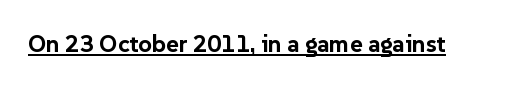
Students, observe the line beneath the letters — that is underlining. Upright lettering throughout. Summary of weight: heavy, a full bold. Here the glyphs are tracked normally, forming tight word shapes.
